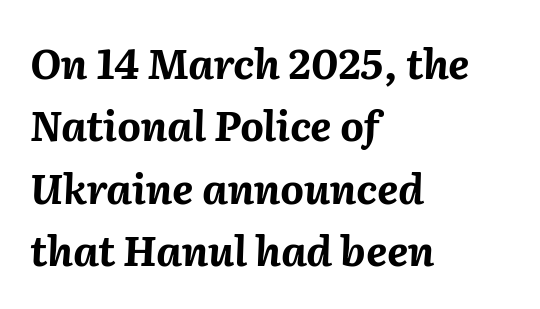
The image shows 41 px bold type, italic (leaning right); set left-aligned, normal line spacing (1.52x), normal letter spacing, not underlined; medium stroke contrast and a medium x-height.
